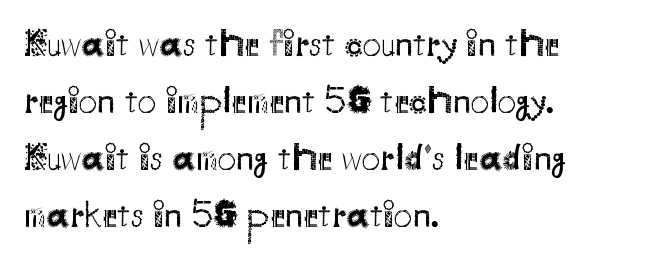
The image shows 37 px regular-weight sans-serif type, upright; set left-aligned, normal line spacing (1.54x), normal letter spacing, not underlined; medium stroke contrast and a small x-height.
